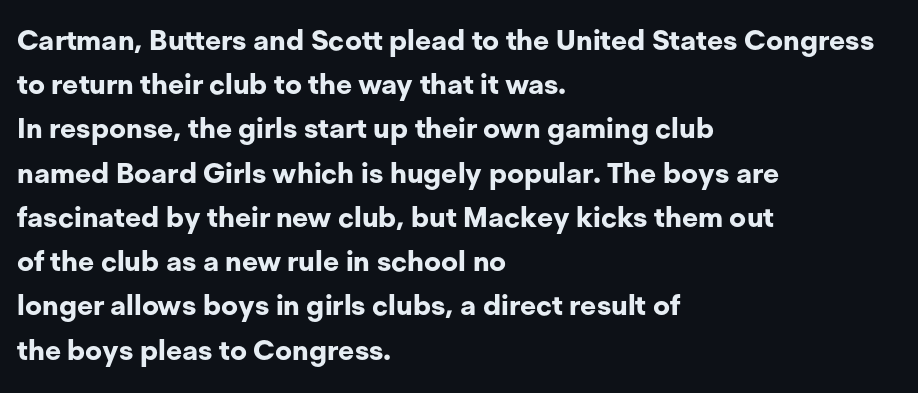
The font is running at its bold setting. Posture: upright roman. The vertical gap from one line to the next is medium. Observe the absence of serifs on each vertical stroke in this sample. These lines are rendered in a variable-pitch font.
